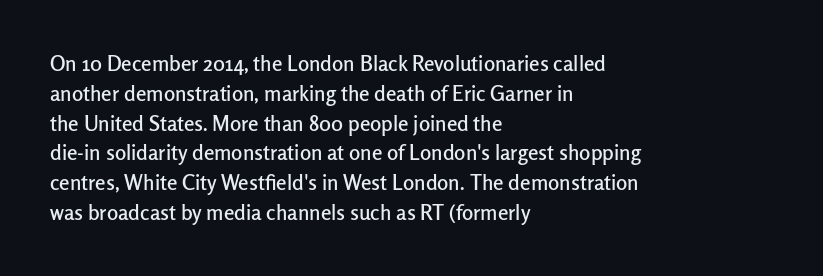
{"italic": "no", "underline": "no", "align": "left", "line_spacing": "normal", "line_spacing_ratio": 1.42, "letter_spacing": "normal", "letter_spacing_em": 0.0, "glyph_px": 21}
